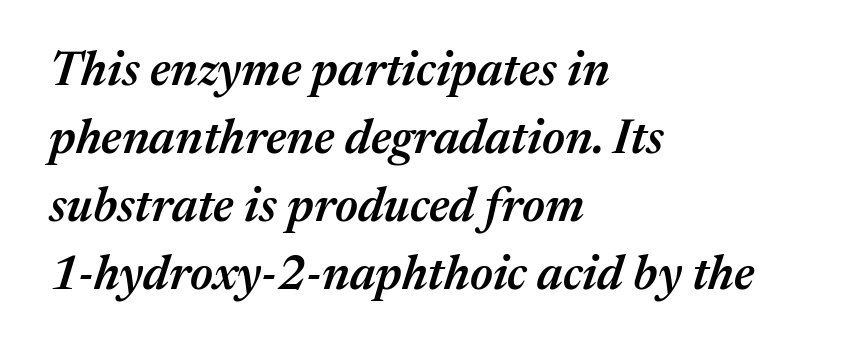
One-word summary of the alignment: left. Italic? Definitely — the glyphs are oblique. The face used here is proportionally spaced, like ordinary book or web type. The horizontal fit of the characters is conventional and even.
